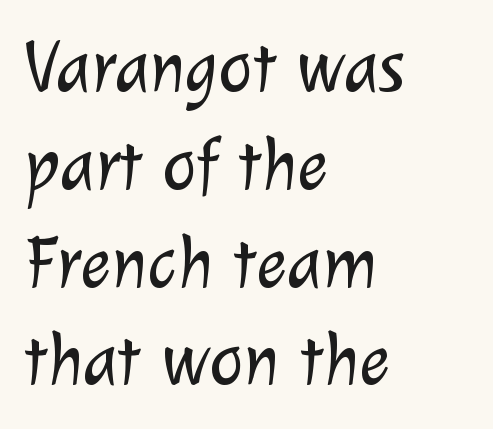
What stands out about the letter spacing? Nothing — it is the standard amount. In terms of leading, this rendering sits right in the middle. The rendering uses natural spacing where letterforms have individual widths. Each line starts at the same left margin while the right side varies. Weight: in the light-to-regular range. The foot of each line stays bare and open.
